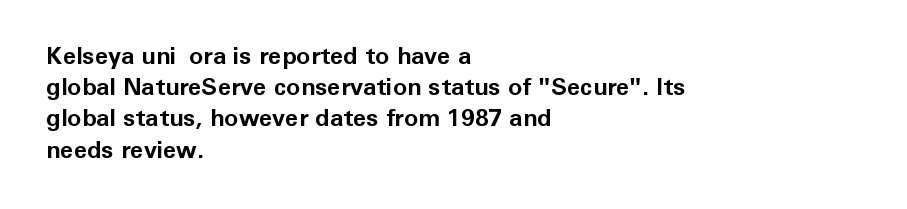
Every letter is thick-stroked: bold, no question. Line starts are locked; line ends wander. What's the leading like? Ordinary, nothing unusual. Glance below the letters and you will spot only blank space.
